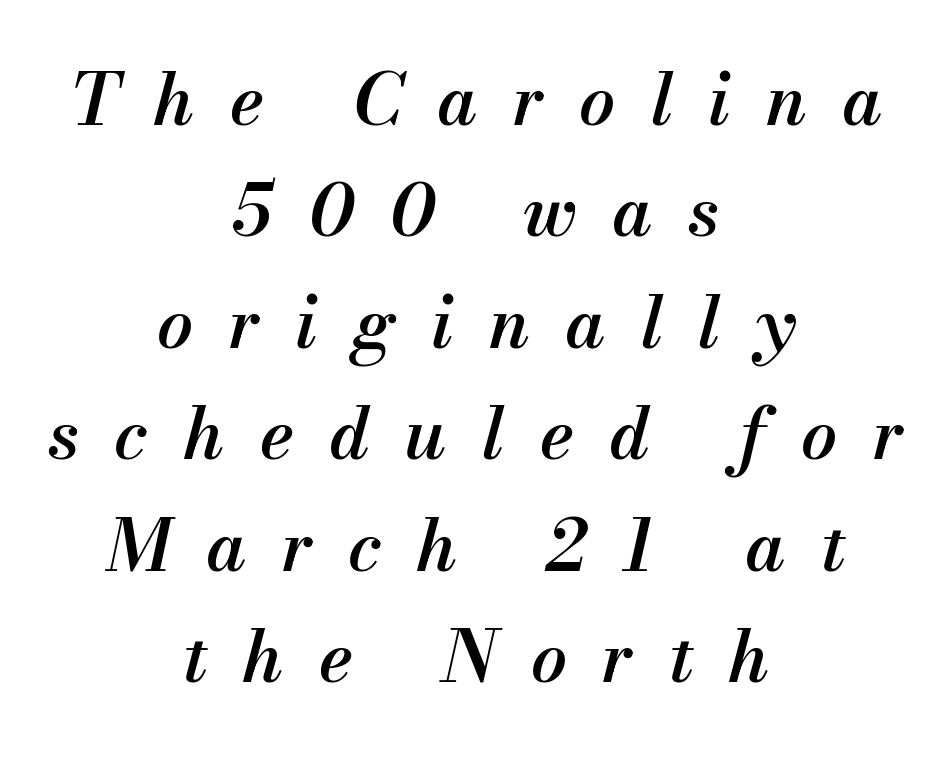
Q: Is the text bold? A: Semi-bold.
Q: Is the text italic (slanted)? A: Yes, it leans right by about 13 degrees.
Q: Is the text underlined? A: No.
Q: How is the paragraph aligned? A: Centered.
Q: Is the spacing between letters normal or unusually wide? A: Unusually wide.
Q: Is the spacing between lines tight, normal or loose? A: Normal.
Q: Width (condensed, normal, or wide)? A: Normal.
Q: Stroke contrast? A: Medium.
Q: x-height? A: Small.
Q: Monospaced? A: No.
